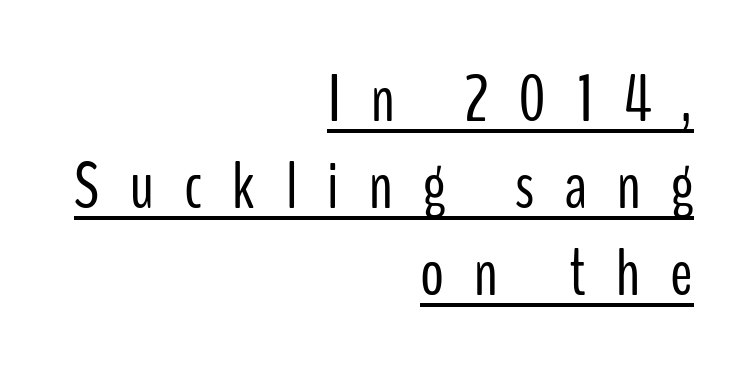
Q: Is the text bold? A: No.
Q: Is the text italic (slanted)? A: No, it is upright.
Q: Is the typeface a serif or a sans-serif typeface? A: Sans-serif.
Q: Is the text underlined? A: Yes.
Q: How is the paragraph aligned? A: Right-aligned.
Q: Is the spacing between letters normal or unusually wide? A: Unusually wide.
Q: Is the spacing between lines tight, normal or loose? A: Normal.
Q: Width (condensed, normal, or wide)? A: Condensed.
Q: Stroke contrast? A: Low.
Q: x-height? A: Medium.
Q: Monospaced? A: No.
